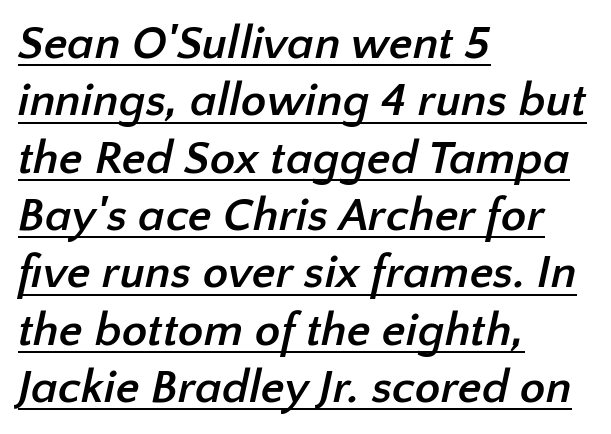
Strong, thick strokes mark this as bold type. Short note: letters normally spaced. You could not count columns in this text — the font is proportionally spaced. The words here are underlined.
